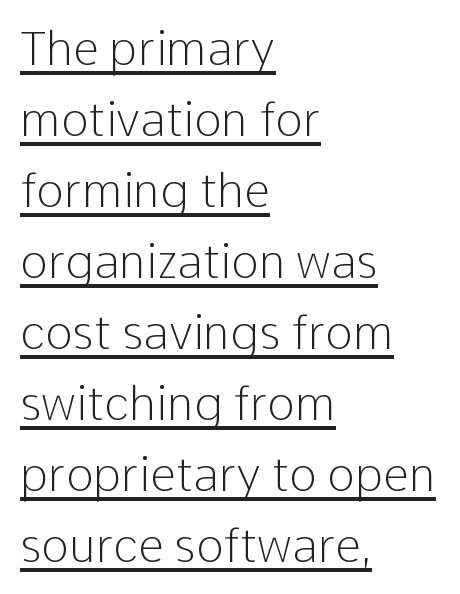
Q: Is the text bold? A: No.
Q: Is the text italic (slanted)? A: No, it is upright.
Q: Is the typeface a serif or a sans-serif typeface? A: Sans-serif.
Q: Is the text underlined? A: Yes.
Q: How is the paragraph aligned? A: Left-aligned.
Q: Is the spacing between letters normal or unusually wide? A: Normal.
Q: Is the spacing between lines tight, normal or loose? A: Normal.
Q: Width (condensed, normal, or wide)? A: Normal.
Q: Stroke contrast? A: Low.
Q: x-height? A: Medium.
Q: Monospaced? A: No.
